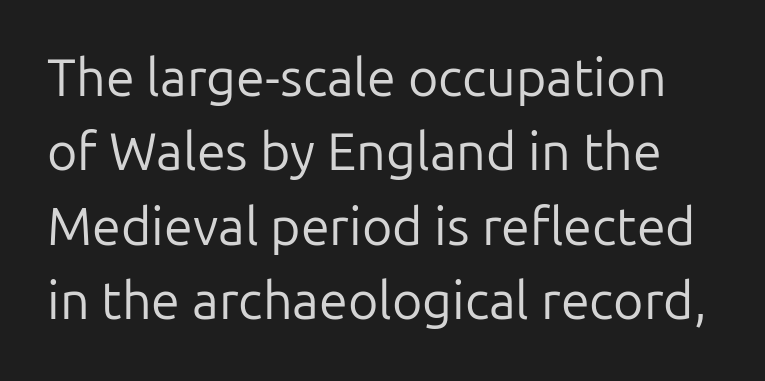
The image shows 52 px regular-weight sans-serif type, upright; set normal line spacing (1.43x), normal letter spacing, not underlined; low stroke contrast and a medium x-height.
